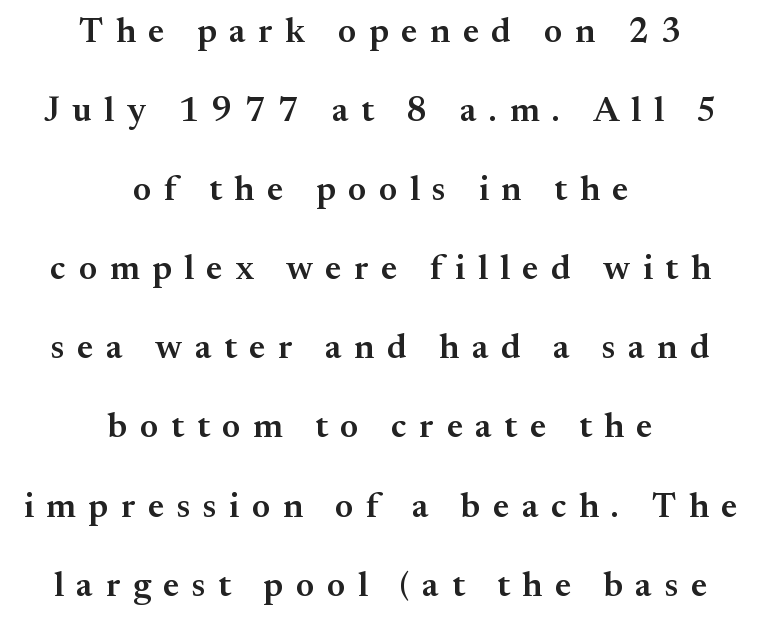
The image shows 35 px semibold serif type, upright; set centered, loose line spacing (2.26x), unusually wide letter spacing (+0.36 em), not underlined; medium stroke contrast and a small x-height.
